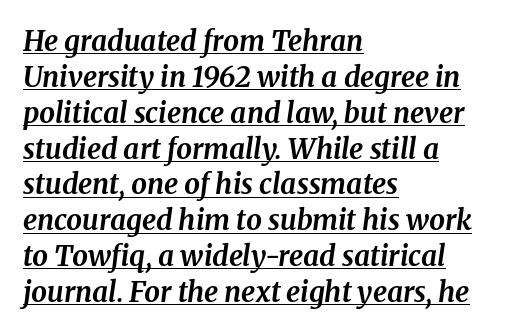
The image shows 28 px bold serif type, italic (leaning right); set left-aligned, normal line spacing (1.28x), normal letter spacing, underlined; medium stroke contrast and a medium x-height.
